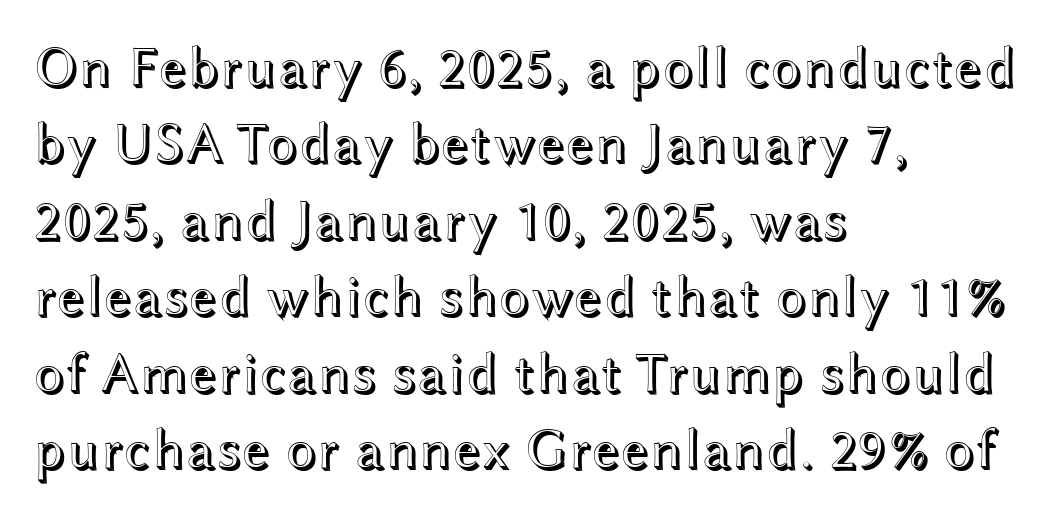
Here the designer chose a conventional face with non-uniform glyph widths. This sample keeps an unexceptional amount of space between lines. This is the regular roman posture of the typeface. Look at the tracking — it's just the regular setting, nothing added. Rule under the text: the space is simply empty. The text block is weighted toward the left margin, trailing off unevenly rightward.
